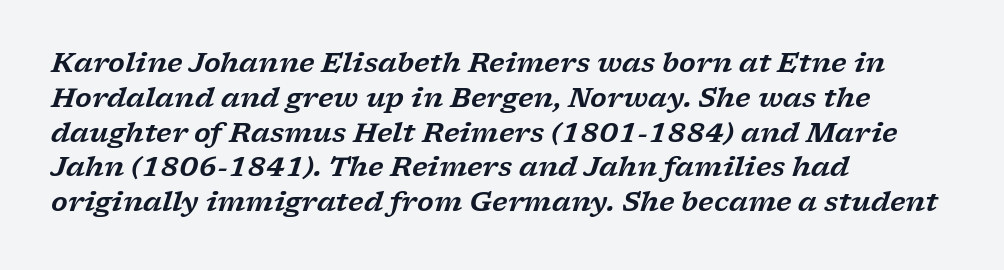
{"italic": "yes", "lean": "right", "slant_degrees": 17, "underline": "no", "align": "left", "line_spacing": "normal", "line_spacing_ratio": 1.29, "letter_spacing": "normal", "letter_spacing_em": 0.0, "glyph_px": 27}
